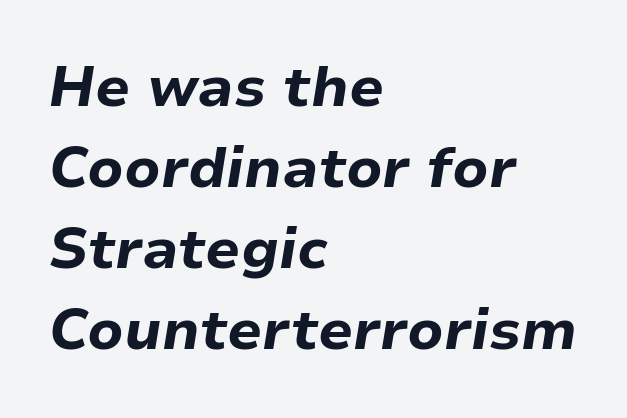
Q: Is the text bold? A: Yes.
Q: Is the text italic (slanted)? A: Yes, it leans right by about 9 degrees.
Q: Is the text underlined? A: No.
Q: How is the paragraph aligned? A: Left-aligned.
Q: Is the spacing between letters normal or unusually wide? A: Normal.
Q: Is the spacing between lines tight, normal or loose? A: Normal.
Q: Width (condensed, normal, or wide)? A: Normal.
Q: Stroke contrast? A: Low.
Q: x-height? A: Medium.
Q: Monospaced? A: No.
